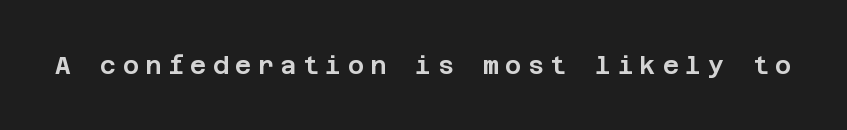
Plain, unruled lines of type. These lines have a slow, spaced-out rhythm from letter to letter. Quick note: not italic, upright.
